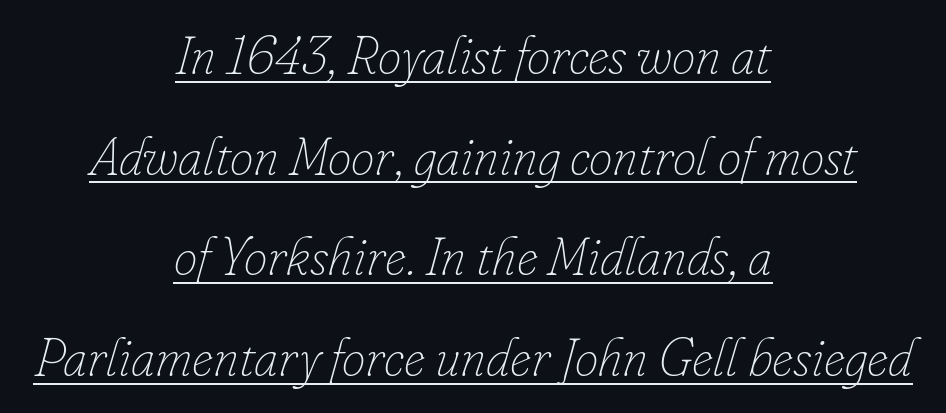
The image shows 53 px thin type, italic (leaning right); set centered, loose line spacing (1.9x), normal letter spacing, underlined; low stroke contrast and a small x-height.
